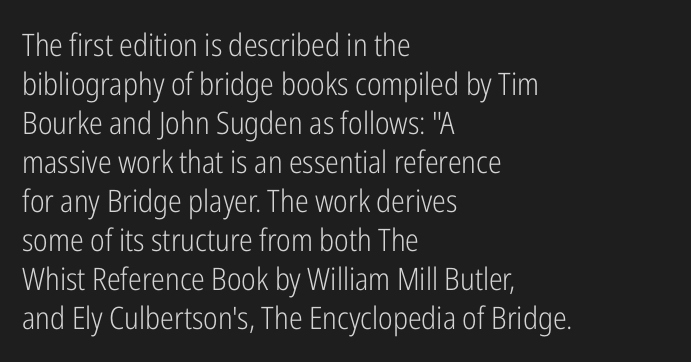
Honestly, the row spacing looks completely unremarkable. Characters follow at the spacing the type designer built in. Letterform terminals end flat and unadorned throughout the passage. The letters stand straight up with perfectly vertical stems.
